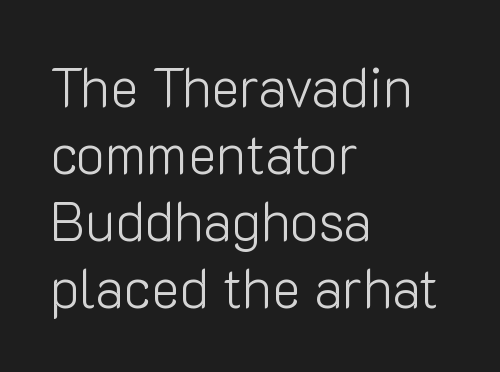
You could call the tracking neutral — neither tight nor loose. Here the designer chose a conventional face with non-uniform glyph widths. The passage shown is not underscored anywhere. Upright lettering throughout.
